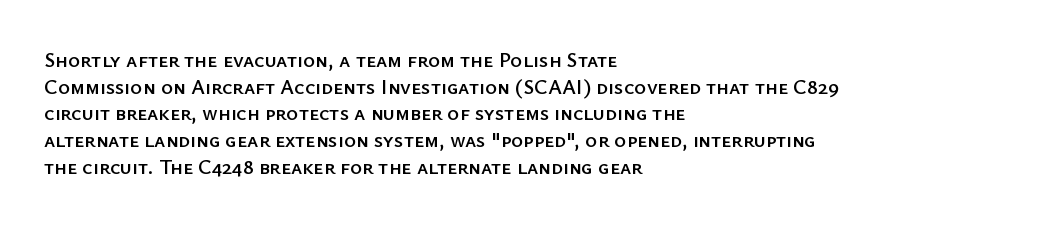
{"italic": "no", "underline": "no", "align": "left", "line_spacing": "normal", "line_spacing_ratio": 1.27, "letter_spacing": "normal", "letter_spacing_em": 0.0, "glyph_px": 21}
